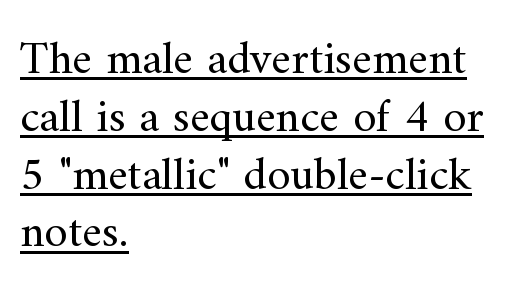
{"serif": "yes", "italic": "no", "bold": "no", "weight": "regular", "width": "normal", "stroke_contrast": "medium", "x_height": "small", "monospaced": "no", "underline": "yes", "align": "left", "line_spacing_ratio": 1.23, "letter_spacing": "normal", "letter_spacing_em": 0.0, "glyph_px": 47}
